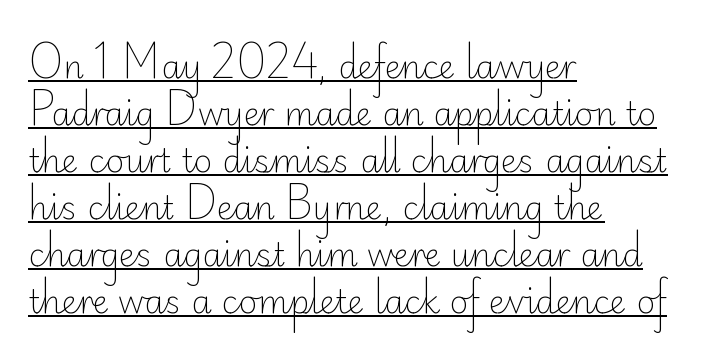
{"serif": "no", "italic": "no", "bold": "no", "weight": "light", "width": "normal", "stroke_contrast": "low", "x_height": "small", "monospaced": "no", "underline": "yes", "align": "left", "line_spacing": "normal", "line_spacing_ratio": 1.47, "letter_spacing": "normal", "letter_spacing_em": 0.0, "glyph_px": 32}
